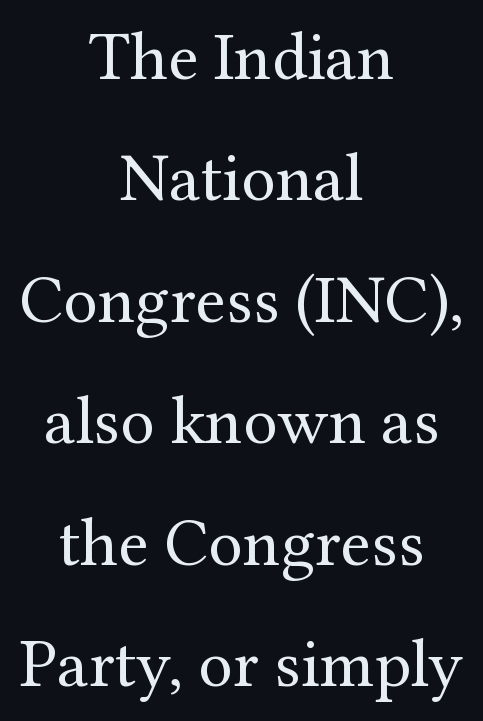
The image shows 69 px regular-weight serif type, upright; set centered, line spacing 1.76x, normal letter spacing, not underlined; medium stroke contrast and a medium x-height.
